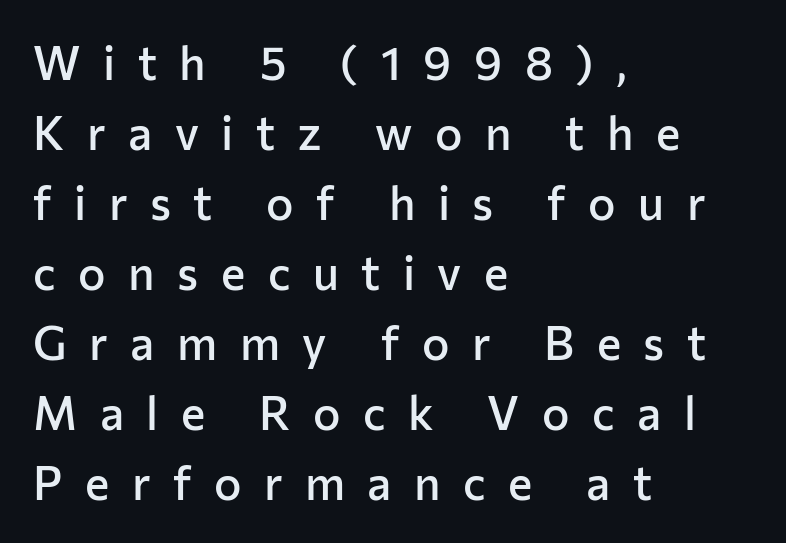
{"serif": "no", "italic": "no", "bold": "semi", "weight": "semibold", "width": "normal", "stroke_contrast": "low", "x_height": "medium", "monospaced": "no", "underline": "no", "align": "left", "line_spacing": "normal", "line_spacing_ratio": 1.52, "letter_spacing": "wide", "letter_spacing_em": 0.49, "glyph_px": 46}
